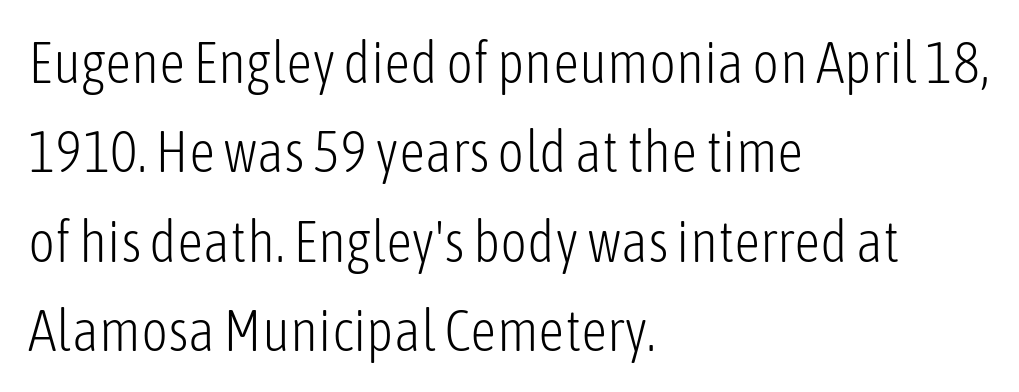
The image shows 58 px light, condensed sans-serif type, upright; set left-aligned, normal line spacing (1.54x), normal letter spacing, not underlined; low stroke contrast and a medium x-height.
